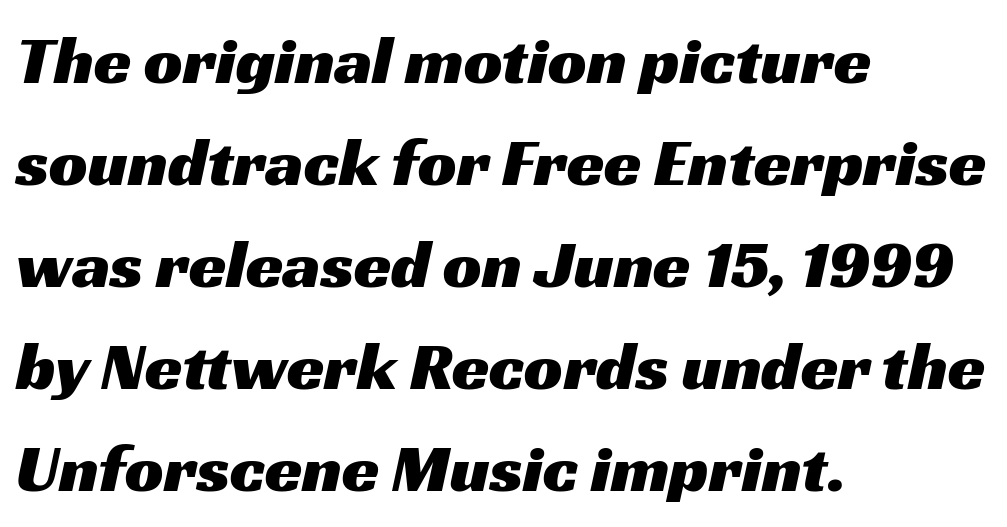
The image shows 68 px wide sans-serif type; set left-aligned, normal line spacing (1.5x), normal letter spacing, not underlined; medium stroke contrast and a medium x-height.
